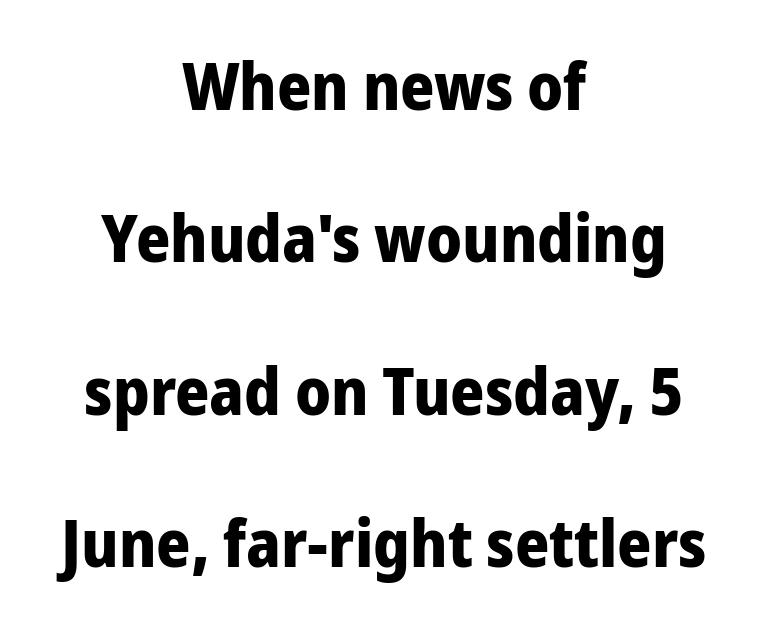
The image shows 66 px bold sans-serif type, upright; set centered, loose line spacing (2.31x), normal letter spacing, not underlined; low stroke contrast and a medium x-height.
